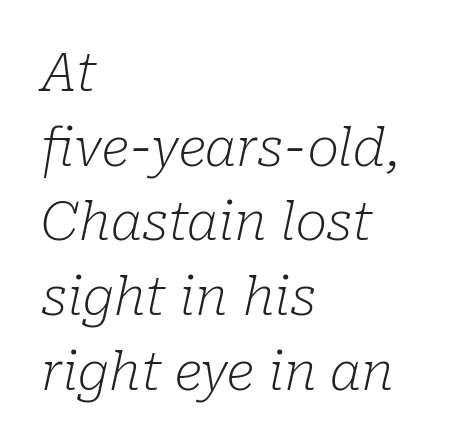
{"serif": "yes", "italic": "yes", "lean": "right", "slant_degrees": 10, "bold": "no", "weight": "light", "width": "normal", "stroke_contrast": "low", "x_height": "medium", "monospaced": "no", "underline": "no", "align": "left", "line_spacing": "normal", "line_spacing_ratio": 1.41, "letter_spacing": "normal", "letter_spacing_em": 0.0, "glyph_px": 53}
